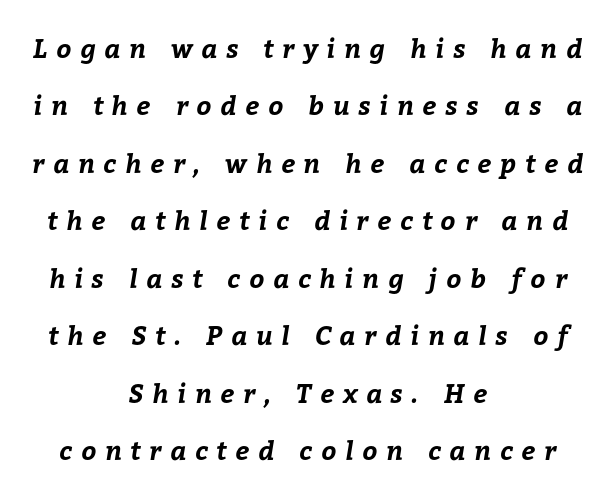
No word sits above an underline. Is there much room between lines? Yes — plenty of vertical air separates them. Visually the block forms a symmetrical silhouette, jagged on both flanks. Loose tracking; the words dissolve into strings of separated letters.
